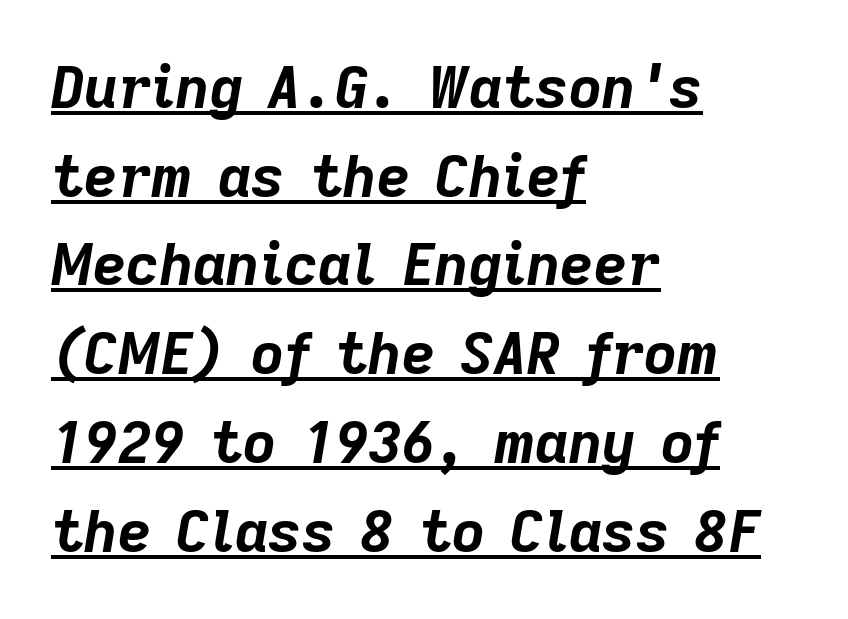
The image shows 58 px bold type, italic (leaning right); set left-aligned, normal line spacing (1.53x), normal letter spacing, underlined; low stroke contrast and a medium x-height.
